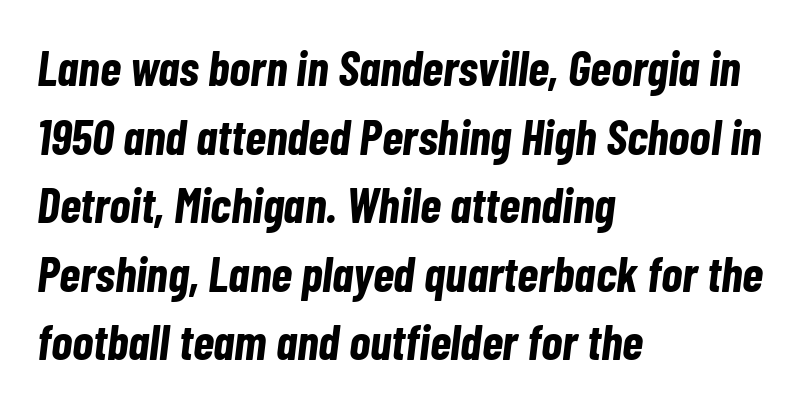
The image shows 49 px bold, condensed type, italic (leaning right); set left-aligned, normal line spacing (1.4x), normal letter spacing, not underlined; low stroke contrast and a medium x-height.
